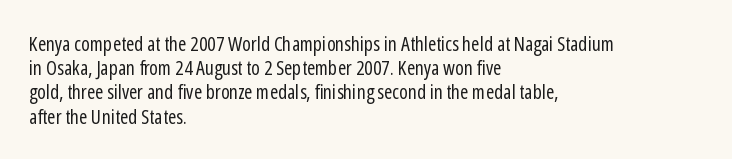
Tall strokes in this sample are plumb rather than angled. Decoration check: the copy has no underline. Words appear dense and cohesive because spacing is normal. The typesetter chose a ragged-right arrangement here.
